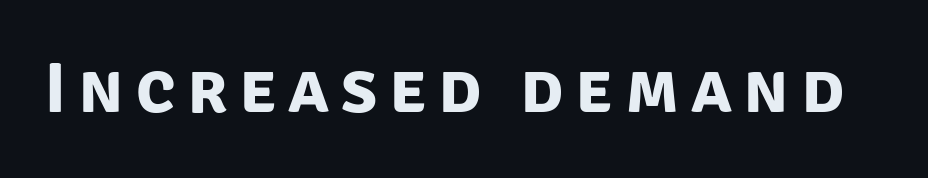
{"serif": "no", "bold": "yes", "weight": "bold", "width": "normal", "stroke_contrast": "low", "x_height": "large", "monospaced": "no", "underline": "no", "glyph_px": 72}
